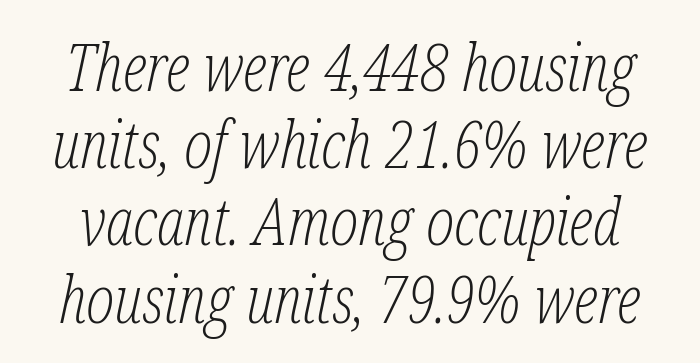
{"serif": "yes", "italic": "yes", "lean": "right", "slant_degrees": 12, "bold": "no", "weight": "light", "width": "condensed", "stroke_contrast": "low", "x_height": "medium", "monospaced": "no", "underline": "no", "line_spacing_ratio": 1.17, "letter_spacing": "normal", "letter_spacing_em": 0.0, "glyph_px": 66}
